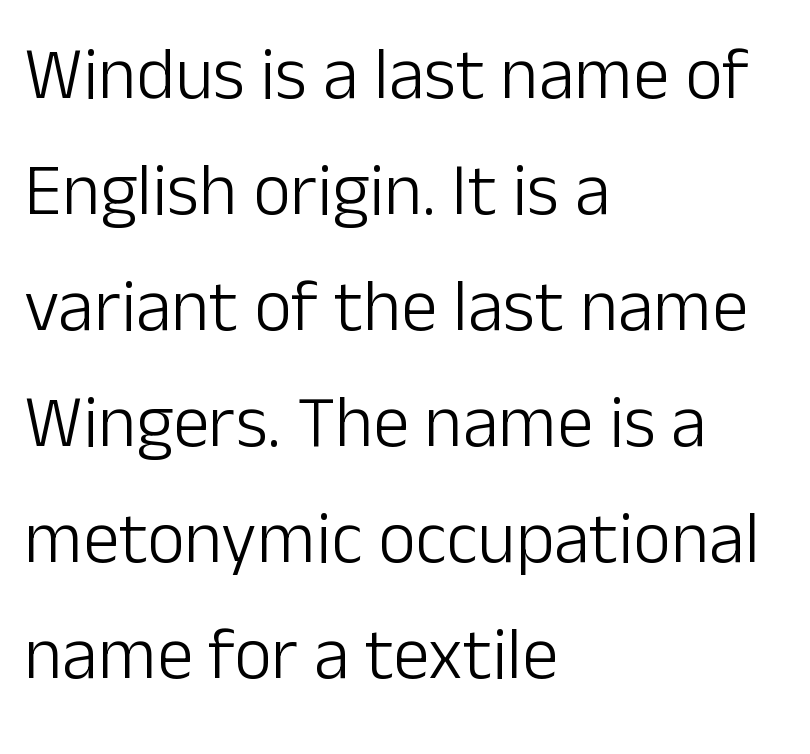
The image shows 73 px light sans-serif type, upright; set left-aligned, normal line spacing (1.59x), normal letter spacing, not underlined; low stroke contrast and a medium x-height.
